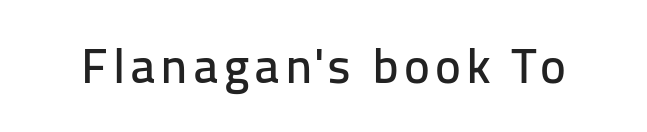
Vertical strokes here are truly vertical. You could not count columns in this text — the font is proportionally spaced. Observe the absence of serifs on each vertical stroke in this sample. No word sits above an underline.
